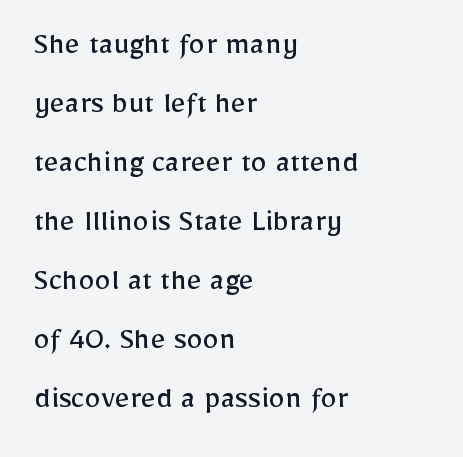
The image shows 33 px regular-weight sans-serif type, upright; set left-aligned, line spacing 1.79x, normal letter spacing, not underlined; low stroke contrast and a medium x-height.
